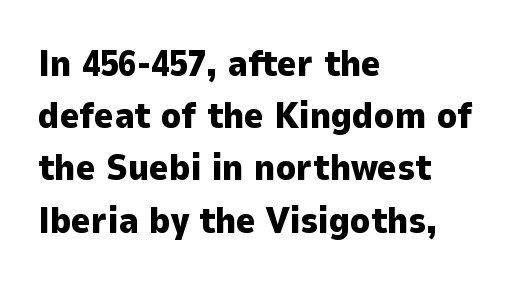
The space beneath each line is pristine and unruled. Horizontal bands of white between lines are of average thickness. Reading down the block, your eye returns to a fixed left position each line. Notice how the stems are strictly vertical — no italics here. Weight check: bold — yes, fully.
